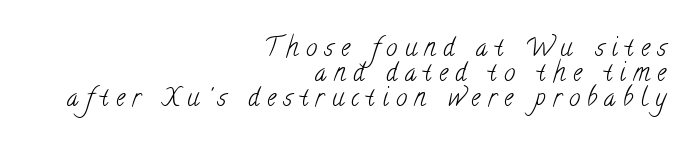
The image shows 25 px text type; set right-aligned, tight line spacing (1.0x), unusually wide letter spacing (+0.3 em), not underlined.
